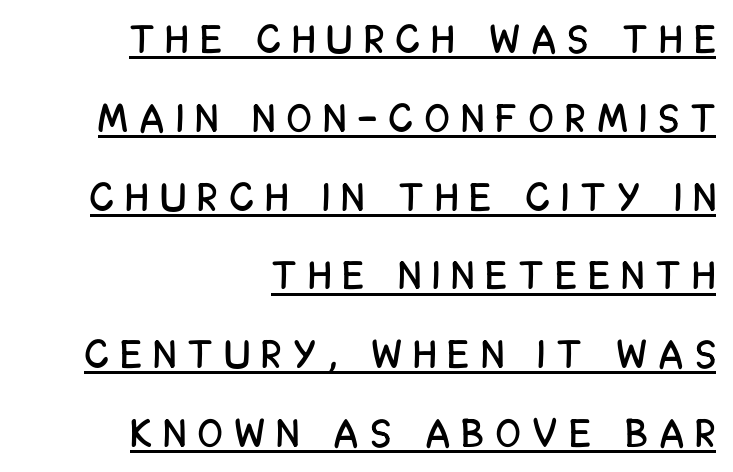
The image shows 40 px condensed sans-serif type, upright; set right-aligned, loose line spacing (1.97x), unusually wide letter spacing (+0.32 em), underlined; low stroke contrast and a large x-height.
